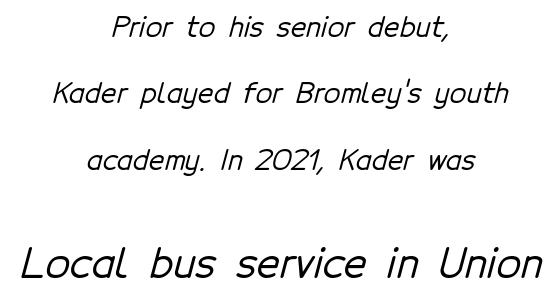
The image shows 40 px sans-serif type; set centered, loose line spacing (2.46x), normal letter spacing, not underlined; the second (bottom) block is 1.48x larger; low stroke contrast and a medium x-height.
